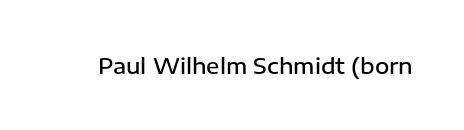
{"italic": "no", "bold": "semi", "underline": "no", "letter_spacing": "normal", "letter_spacing_em": 0.0, "glyph_px": 22}
